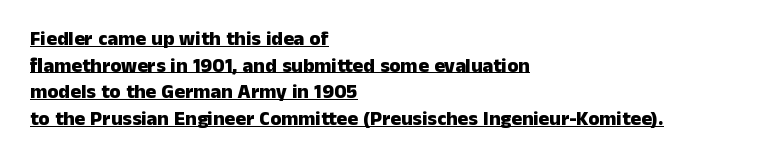
Q: Is the text bold? A: Yes.
Q: Is the text italic (slanted)? A: No, it is upright.
Q: Is the text underlined? A: Yes.
Q: How is the paragraph aligned? A: Left-aligned.
Q: Is the spacing between letters normal or unusually wide? A: Normal.
Q: Is the spacing between lines tight, normal or loose? A: Normal.
